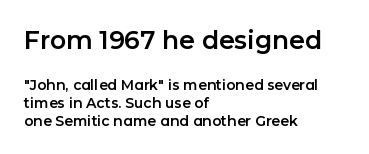
The image shows 25 px text type, upright; set left-aligned, normal line spacing (1.28x), normal letter spacing, not underlined; the first (top) block is 1.79x larger.
